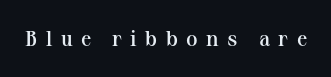
The space beneath each line is pristine and unruled. This is roman type, the default non-slanted kind. Look at the tracking — it's clearly loosened, letters drifting apart. This is moderately heavy type, rendered in semibold.
